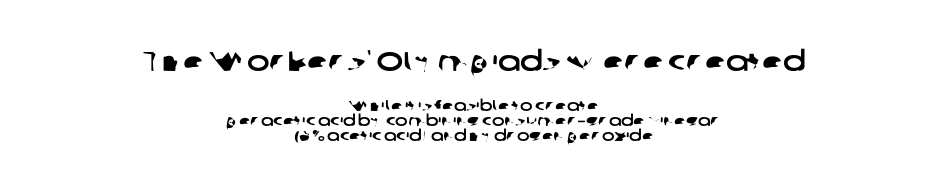
{"underline": "no", "align": "center", "line_spacing": "tight", "line_spacing_ratio": 1.0, "letter_spacing": "normal", "letter_spacing_em": 0.0, "larger_block": "first", "size_ratio": 1.8, "glyph_px": 27}
